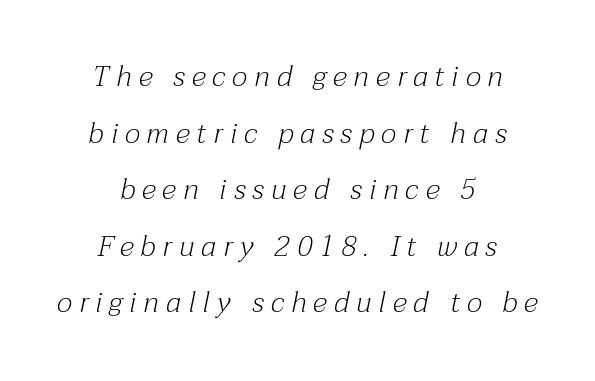
Check where the strokes stop: tiny serifs finish them off. Quick note: interline space is abundant. Stem width sits at or under what a default text font uses. Alignment: centered. Character widths vary here, with narrow letters taking less room than wide ones. Words appear elongated and porous because spacing is wide.
